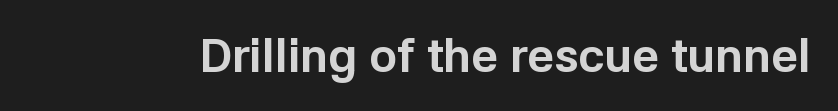
The image shows 47 px bold sans-serif type, upright; set normal letter spacing, not underlined; low stroke contrast and a medium x-height.
